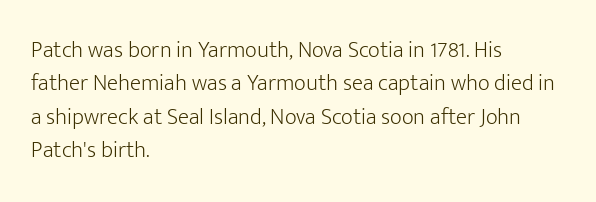
How would I describe the line gaps? Plain and ordinary. Just letters on the line, the space beneath them empty. Alignment: flush left. In terms of posture, this sample is upright.
